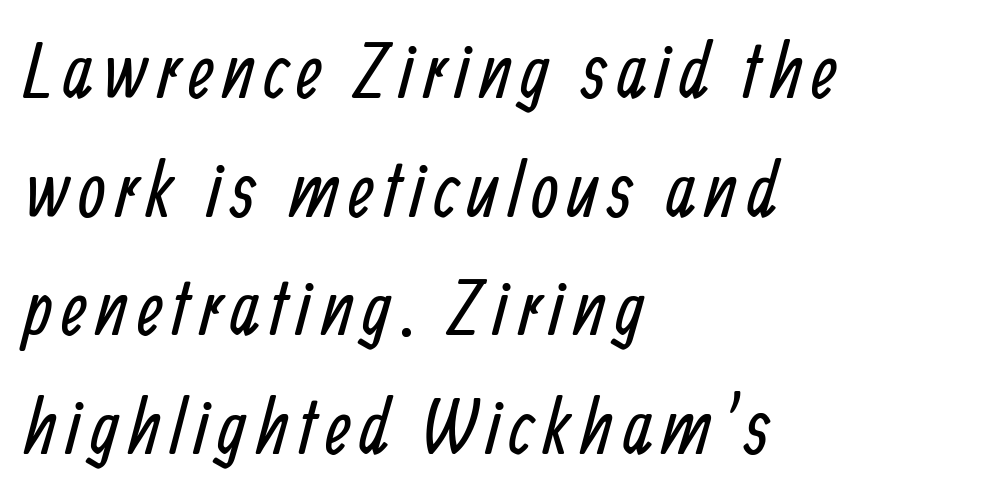
Q: Is the text bold? A: No.
Q: Is the typeface a serif or a sans-serif typeface? A: Sans-serif.
Q: Is the text underlined? A: No.
Q: How is the paragraph aligned? A: Left-aligned.
Q: Is the spacing between lines tight, normal or loose? A: Normal.
Q: Width (condensed, normal, or wide)? A: Condensed.
Q: Stroke contrast? A: Low.
Q: x-height? A: Medium.
Q: Monospaced? A: No.
